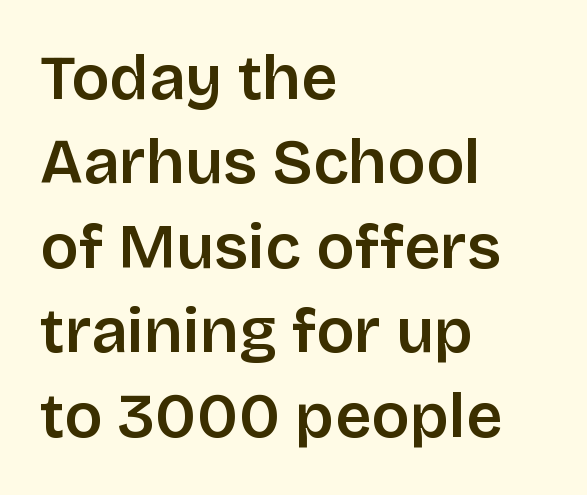
{"serif": "no", "italic": "no", "bold": "semi", "weight": "semibold", "width": "normal", "stroke_contrast": "low", "x_height": "large", "monospaced": "no", "underline": "no", "align": "left", "line_spacing": "normal", "line_spacing_ratio": 1.34, "letter_spacing": "normal", "letter_spacing_em": 0.0, "glyph_px": 63}
